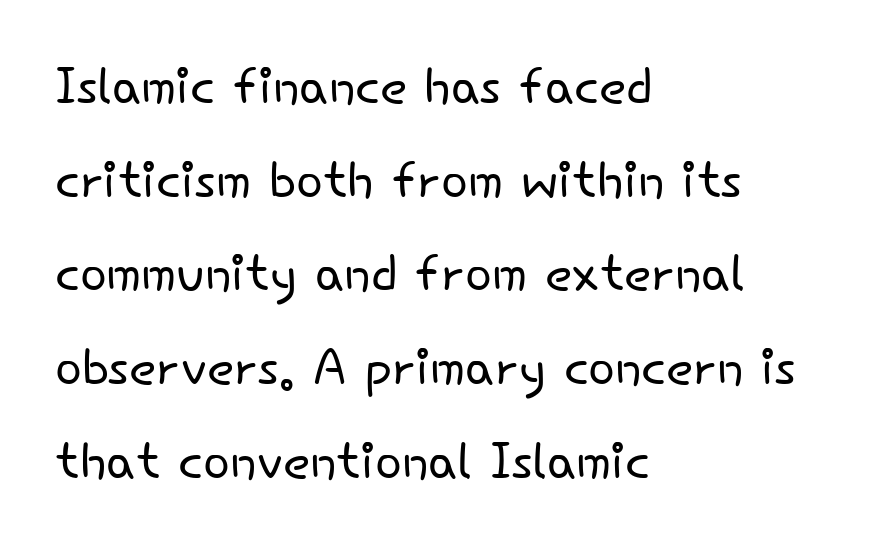
Q: Is the text bold? A: No.
Q: Is the text italic (slanted)? A: No, it is upright.
Q: Is the typeface a serif or a sans-serif typeface? A: Sans-serif.
Q: Is the text underlined? A: No.
Q: How is the paragraph aligned? A: Left-aligned.
Q: Is the spacing between letters normal or unusually wide? A: Normal.
Q: Is the spacing between lines tight, normal or loose? A: Normal.
Q: Width (condensed, normal, or wide)? A: Normal.
Q: Stroke contrast? A: Low.
Q: x-height? A: Small.
Q: Monospaced? A: No.
